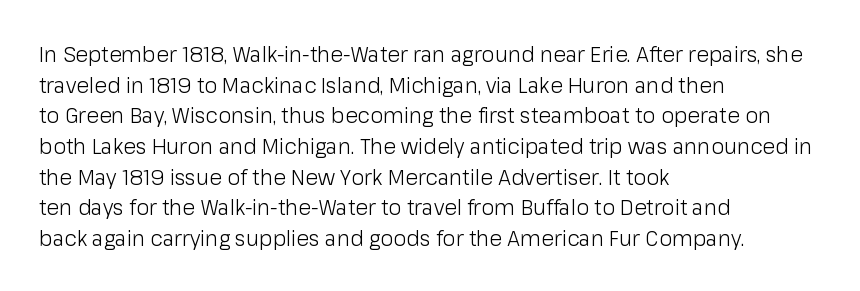
The image shows 21 px text type, upright; set left-aligned, normal line spacing (1.46x), normal letter spacing, not underlined.
